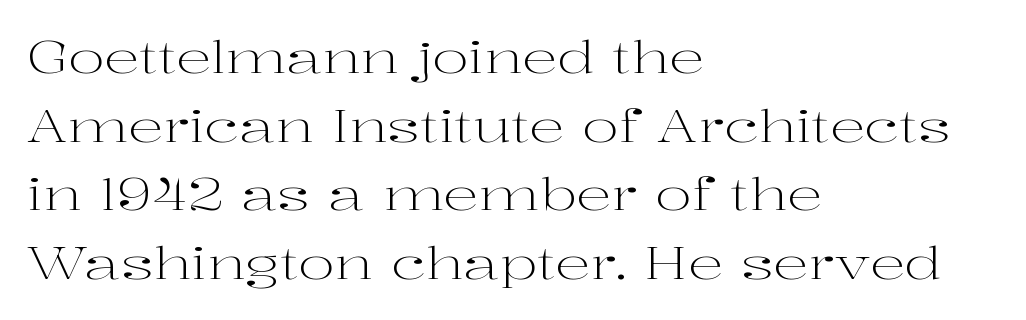
Q: Is the text bold? A: No.
Q: Is the text italic (slanted)? A: No, it is upright.
Q: Is the typeface a serif or a sans-serif typeface? A: Serif.
Q: Is the text underlined? A: No.
Q: How is the paragraph aligned? A: Left-aligned.
Q: Is the spacing between letters normal or unusually wide? A: Normal.
Q: Is the spacing between lines tight, normal or loose? A: Normal.
Q: Width (condensed, normal, or wide)? A: Wide.
Q: Stroke contrast? A: High.
Q: x-height? A: Medium.
Q: Monospaced? A: No.
